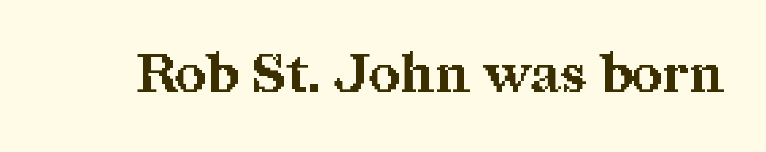
Its strokes are broad and dark, the hallmark of bold type. Spacing verdict: proportional, widths tailored to each character. The typography opts for an upright posture over an oblique one. Little horizontal feet cap the strokes, marking this as serif type. Beneath every word, the page is bare.
